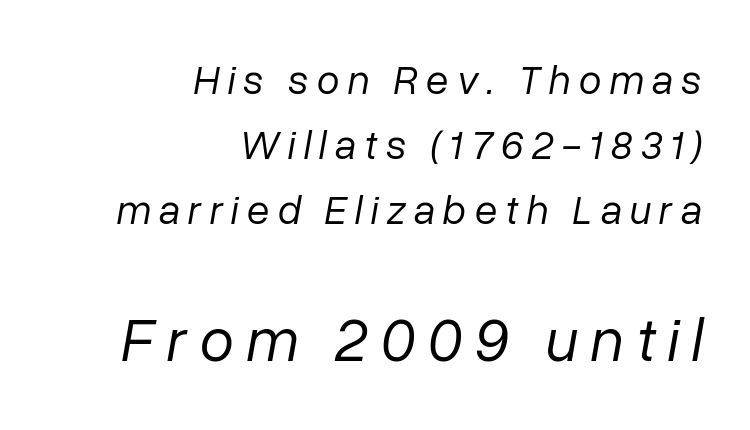
{"italic": "yes", "lean": "right", "slant_degrees": 10, "bold": "no", "weight": "regular", "width": "normal", "stroke_contrast": "low", "x_height": "medium", "monospaced": "no", "underline": "no", "align": "right", "line_spacing": "normal", "line_spacing_ratio": 1.59, "letter_spacing": "wide", "letter_spacing_em": 0.2, "larger_block": "second", "size_ratio": 1.51, "glyph_px": 62}
